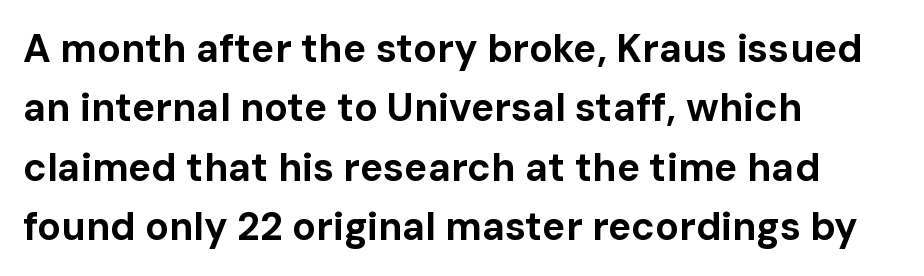
{"serif": "no", "italic": "no", "bold": "yes", "weight": "bold", "width": "normal", "stroke_contrast": "low", "x_height": "medium", "monospaced": "no", "underline": "no", "align": "left", "line_spacing": "normal", "line_spacing_ratio": 1.52, "letter_spacing": "normal", "letter_spacing_em": 0.0, "glyph_px": 39}
